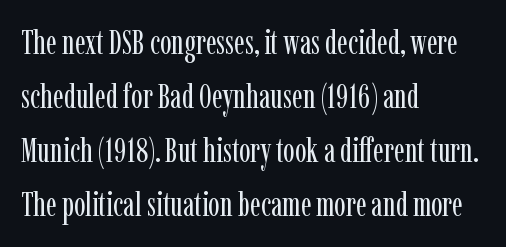
The text was rendered using a seriffed face with decorative stroke endings. The passage shown stacks its lines at a standard gap. The specimen omits any rule beneath the text block's lines. No chunkiness to these letters — they're not bold. Here the designer chose a conventional face with non-uniform glyph widths.
